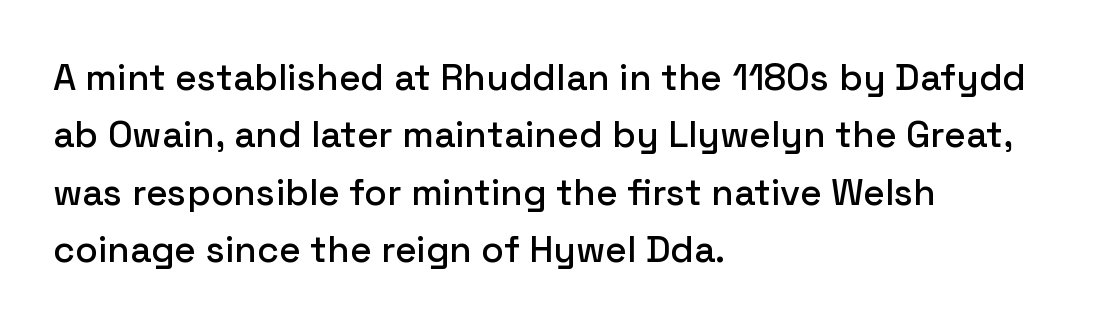
The image shows 37 px sans-serif type, upright; set left-aligned, normal line spacing (1.55x), normal letter spacing, not underlined; low stroke contrast and a medium x-height.
